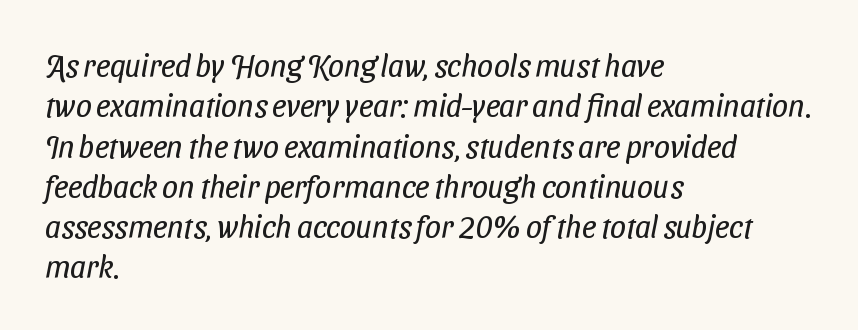
The image shows 31 px regular-weight, condensed sans-serif type; set left-aligned, normal line spacing (1.3x), normal letter spacing, not underlined; low stroke contrast and a medium x-height.
